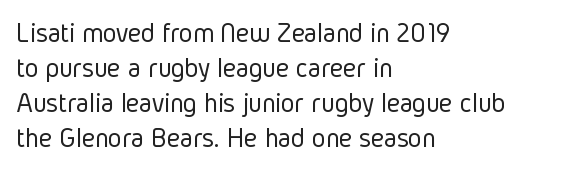
Q: Is the text bold? A: No.
Q: Is the text italic (slanted)? A: No, it is upright.
Q: Is the typeface a serif or a sans-serif typeface? A: Sans-serif.
Q: Is the text underlined? A: No.
Q: How is the paragraph aligned? A: Left-aligned.
Q: Is the spacing between letters normal or unusually wide? A: Normal.
Q: Width (condensed, normal, or wide)? A: Condensed.
Q: Stroke contrast? A: Low.
Q: x-height? A: Medium.
Q: Monospaced? A: No.
